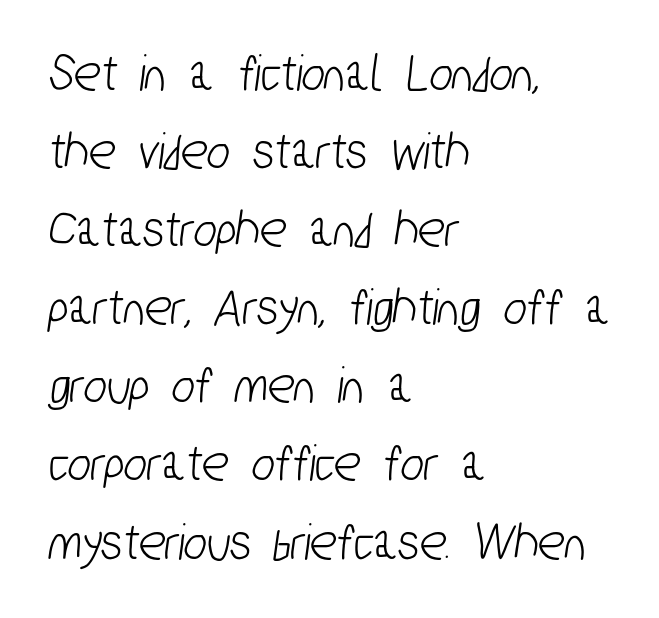
Does extra space separate the letters? No, they use regular spacing. Vertical spacing — default. Glance below the letters and you will spot only blank space. Each letter keeps its own natural width here, so spacing adapts to shape. Where is the straight margin? On the left. No feet cap the strokes, marking this as sans-serif type.
